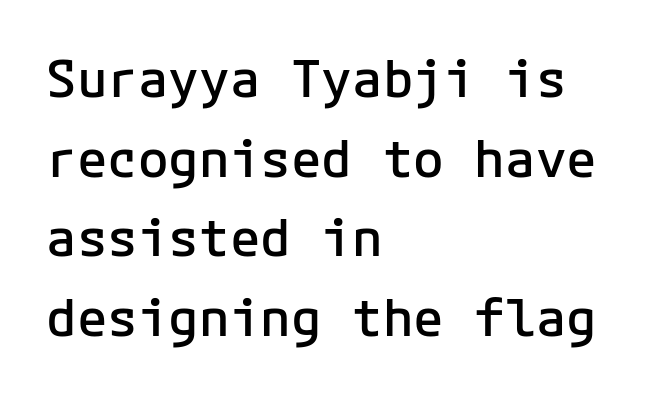
You can tell it's not italic because the verticals are truly vertical. These lines stack with their left ends in a neat column. Unlike a traditional serif, this face leaves its strokes unadorned. Descenders hang freely into open space. How are the letters spaced? Ordinarily, with no added tracking.
